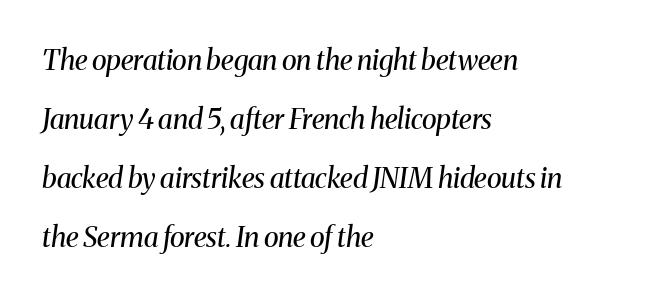
{"serif": "yes", "italic": "yes", "lean": "right", "slant_degrees": 8, "bold": "no", "weight": "regular", "width": "normal", "stroke_contrast": "medium", "x_height": "medium", "monospaced": "no", "underline": "no", "align": "left", "line_spacing": "loose", "line_spacing_ratio": 2.11, "letter_spacing": "normal", "letter_spacing_em": 0.0, "glyph_px": 28}
